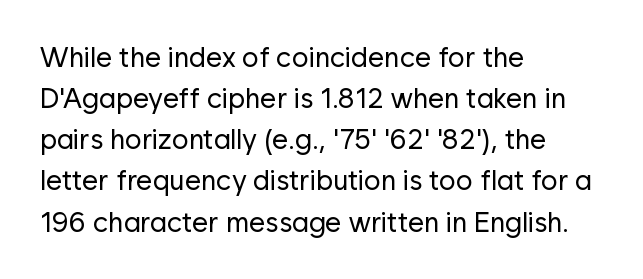
{"serif": "no", "italic": "no", "bold": "no", "weight": "regular", "width": "normal", "stroke_contrast": "low", "x_height": "medium", "monospaced": "no", "underline": "no", "align": "left", "line_spacing": "normal", "line_spacing_ratio": 1.47, "letter_spacing": "normal", "letter_spacing_em": 0.0, "glyph_px": 28}
